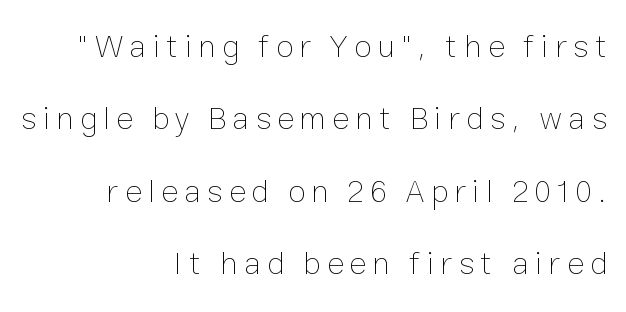
The image shows 32 px thin type, upright; set right-aligned, loose line spacing (2.26x), unusually wide letter spacing (+0.2 em), not underlined; low stroke contrast and a medium x-height.
